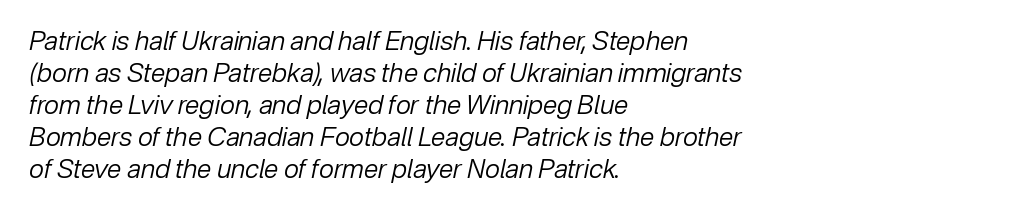
Layout note: lines flush left. The weight tops out at a normal text grade. Words appear dense and cohesive because spacing is normal. Is the type slanted? Yes — the strokes lean at a clear angle.
